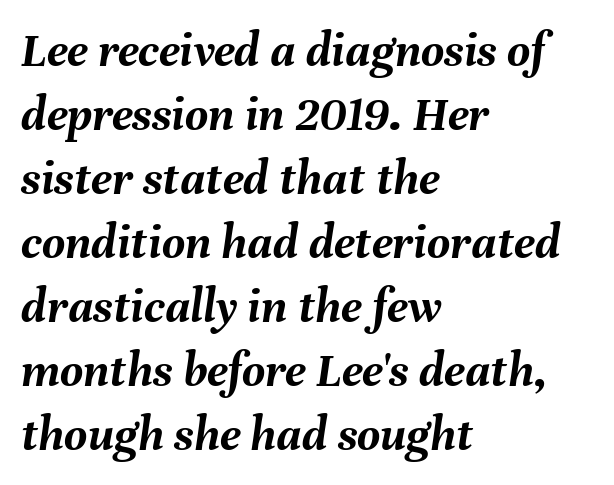
Proportional: the letters do not fall into vertical columns. The face used here has a pronounced slope to its letters. The line texture is even and compact thanks to regular tracking. Stroke thickness is high; the sample reads as a true bold.
